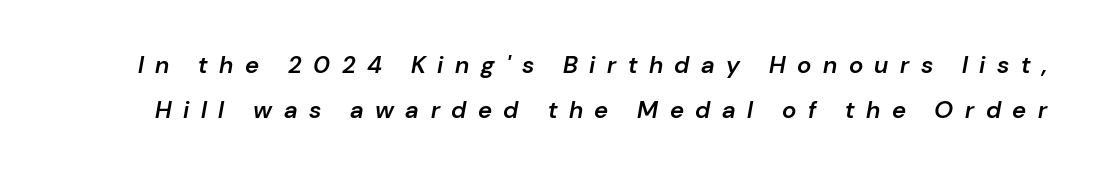
Would a proofreader flag this as italicized? Yes. The zone under the glyphs is completely vacant. Look at the stroke-to-counter ratio: somewhat heavy, a semibold. The passage shown has open, widely tracked lettering throughout.
